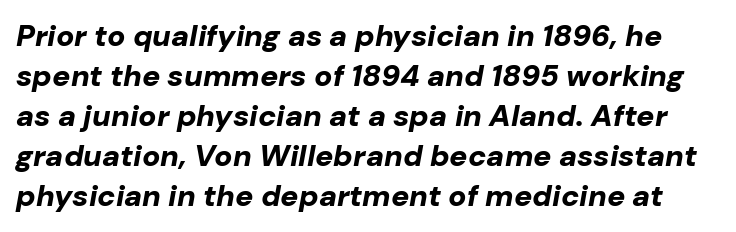
Q: Is the text bold? A: Yes.
Q: Is the text italic (slanted)? A: Yes, it leans right by about 10 degrees.
Q: Is the text underlined? A: No.
Q: Is the spacing between letters normal or unusually wide? A: Normal.
Q: Is the spacing between lines tight, normal or loose? A: Normal.
Q: Width (condensed, normal, or wide)? A: Normal.
Q: Stroke contrast? A: Low.
Q: x-height? A: Medium.
Q: Monospaced? A: No.
